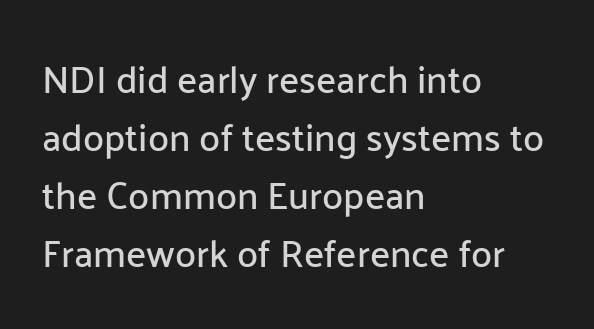
Q: Is the text italic (slanted)? A: No, it is upright.
Q: Is the typeface a serif or a sans-serif typeface? A: Sans-serif.
Q: Is the text underlined? A: No.
Q: How is the paragraph aligned? A: Left-aligned.
Q: Is the spacing between letters normal or unusually wide? A: Normal.
Q: Is the spacing between lines tight, normal or loose? A: Normal.
Q: Width (condensed, normal, or wide)? A: Normal.
Q: Stroke contrast? A: Low.
Q: x-height? A: Medium.
Q: Monospaced? A: No.
